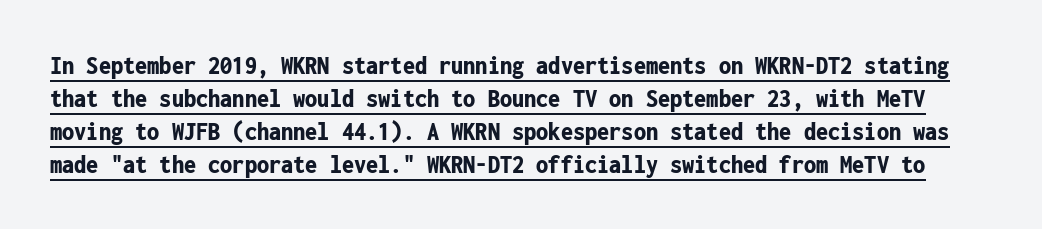
Q: Is the text bold? A: Yes.
Q: Is the text italic (slanted)? A: No, it is upright.
Q: Is the text underlined? A: Yes.
Q: Is the spacing between letters normal or unusually wide? A: Normal.
